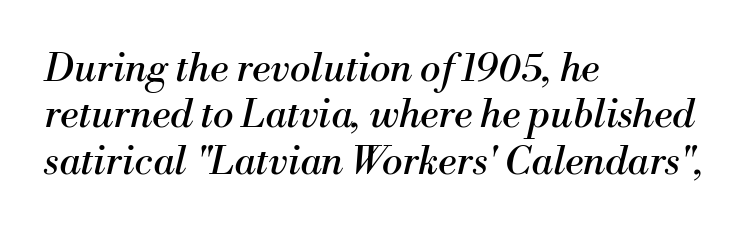
{"serif": "yes", "italic": "yes", "lean": "right", "slant_degrees": 13, "bold": "no", "weight": "regular", "width": "normal", "stroke_contrast": "medium", "x_height": "small", "monospaced": "no", "underline": "no", "align": "left", "line_spacing_ratio": 1.19, "letter_spacing": "normal", "letter_spacing_em": 0.0, "glyph_px": 39}
